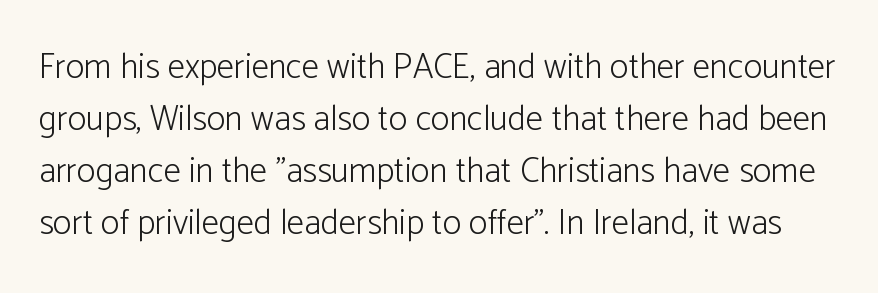
Q: Is the text bold? A: No.
Q: Is the text italic (slanted)? A: No, it is upright.
Q: Is the typeface a serif or a sans-serif typeface? A: Sans-serif.
Q: Is the text underlined? A: No.
Q: Is the spacing between letters normal or unusually wide? A: Normal.
Q: Is the spacing between lines tight, normal or loose? A: Normal.
Q: Width (condensed, normal, or wide)? A: Normal.
Q: Stroke contrast? A: Low.
Q: x-height? A: Medium.
Q: Monospaced? A: No.
